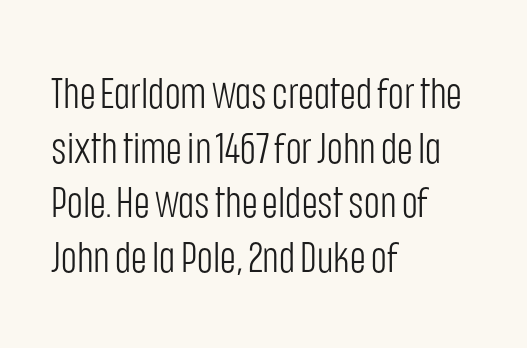
Underlining? Definitely not there. Here the designer chose a conventional face with non-uniform glyph widths. No extra tracking has been applied to these lines. Vertical spacing — default. The characters are drawn with everyday or finer stroke widths. Quick note: not italic, upright.
